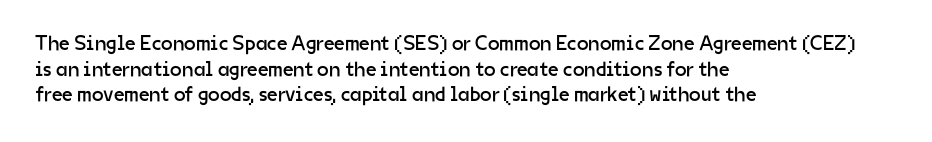
The image shows 21 px text type, upright; set left-aligned, line spacing 1.22x, normal letter spacing, not underlined.
